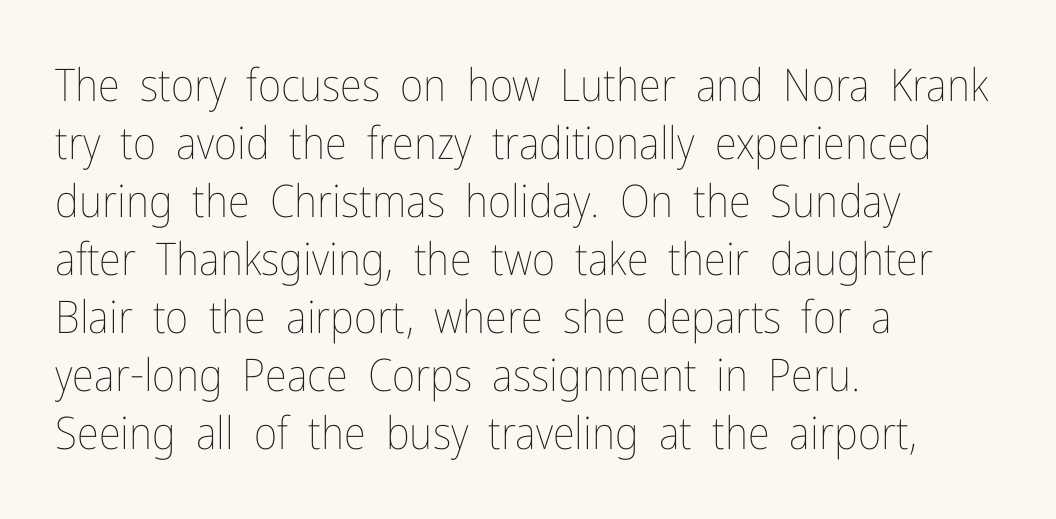
Here the glyphs are tracked normally, forming tight word shapes. Heft: none added — not bold. Interline gaps are of average width in this sample. The rendering uses natural spacing where letterforms have individual widths.
